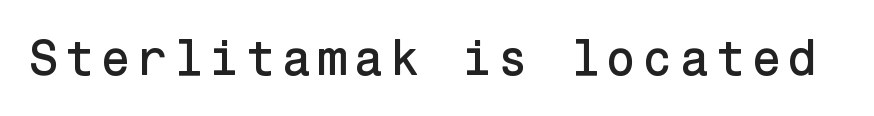
{"serif": "no", "italic": "no", "width": "normal", "stroke_contrast": "low", "x_height": "medium", "underline": "no", "glyph_px": 49}
